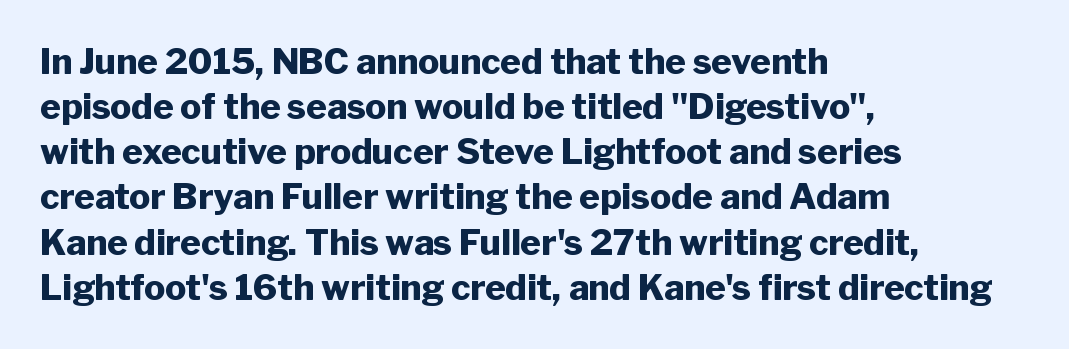
The image shows 35 px heavy sans-serif type, upright; set left-aligned, normal line spacing (1.29x), normal letter spacing, not underlined; low stroke contrast and a medium x-height.
